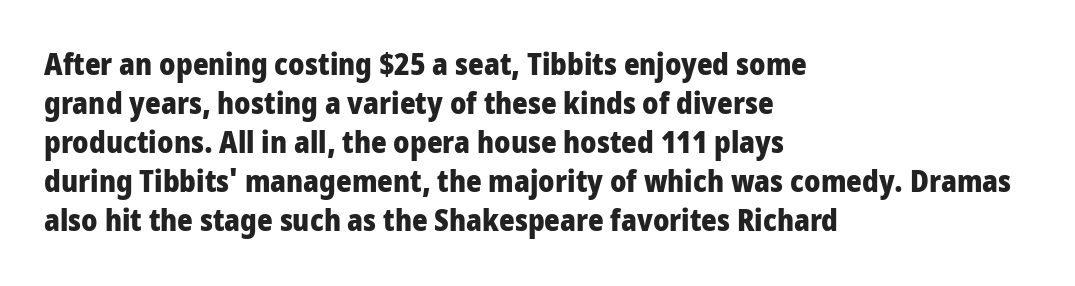
The type is set solid horizontally, with unmodified tracking. Letterform terminals end flat and unadorned throughout the passage. Note the varied advance widths — an 'i' is clearly narrower than an 'm'. A roman cut, with each character standing at attention. Interline gaps are of average width in this sample. Alignment: flush left.
